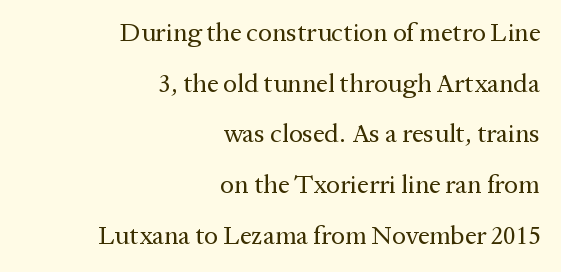
The typesetting does not lean heavy: it is not bold. Every row of glyphs terminates at an identical x-position on the right. Widely set lines give the paragraph a tall, airy silhouette. Is there any slant? The stems are plumb. Clear beneath every line of the passage.
